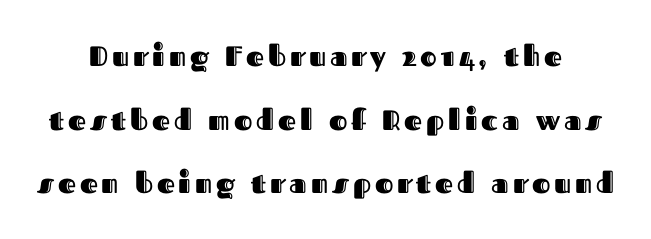
The image shows 28 px text type, upright; set loose line spacing (2.27x), not underlined; a medium x-height.
